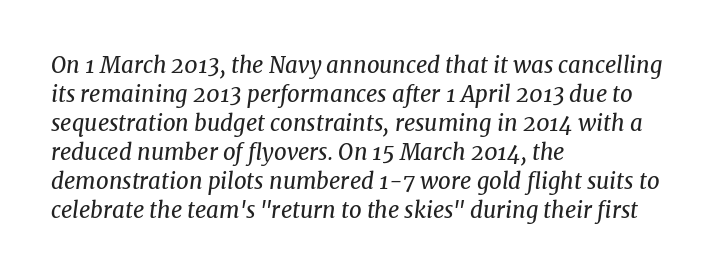
The image shows 22 px text type, italic (leaning right); set left-aligned, normal line spacing (1.32x), normal letter spacing, not underlined.
